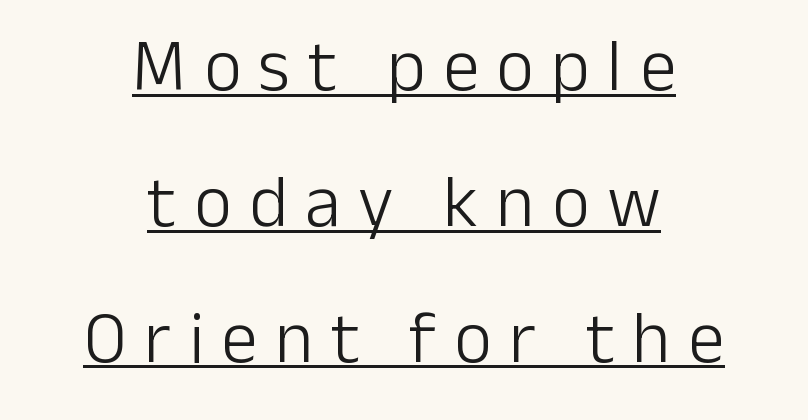
Q: Is the text bold? A: No.
Q: Is the text italic (slanted)? A: No, it is upright.
Q: Is the typeface a serif or a sans-serif typeface? A: Sans-serif.
Q: Is the text underlined? A: Yes.
Q: How is the paragraph aligned? A: Centered.
Q: Is the spacing between letters normal or unusually wide? A: Unusually wide.
Q: Width (condensed, normal, or wide)? A: Normal.
Q: Stroke contrast? A: Low.
Q: x-height? A: Medium.
Q: Monospaced? A: No.
